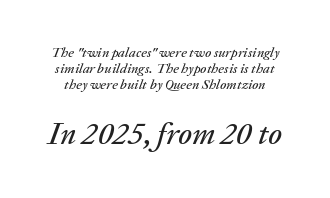
The image shows 31 px text type, italic (leaning right); set line spacing 1.16x, normal letter spacing, not underlined; the second (bottom) block is 2.21x larger; low stroke contrast and a medium x-height.
